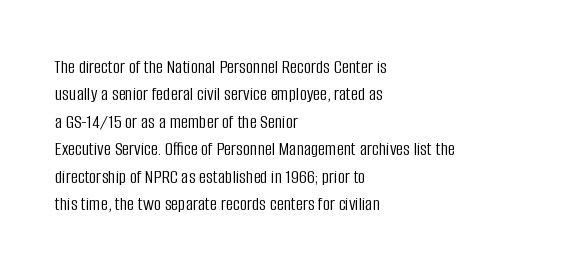
{"italic": "no", "bold": "no", "underline": "no", "align": "left", "line_spacing": "normal", "line_spacing_ratio": 1.37, "letter_spacing": "normal", "letter_spacing_em": 0.0, "glyph_px": 20}
